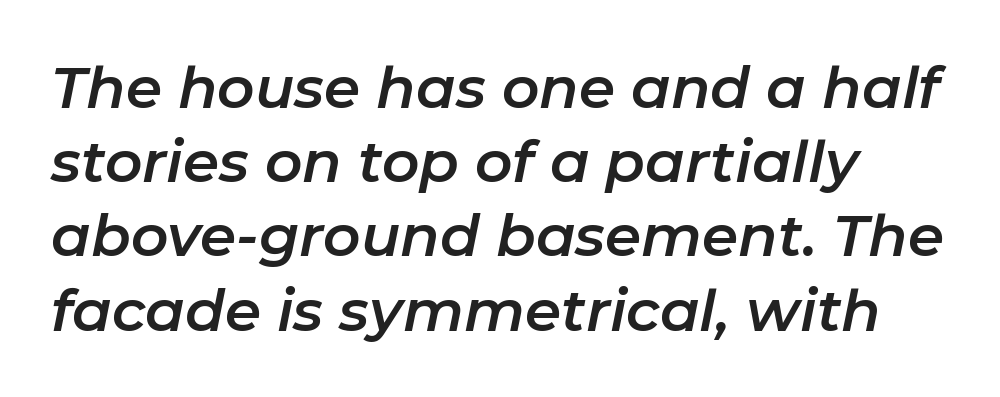
Would a proofreader flag this as italicized? Yes. Typeset ragged right — the left edge is the straight one. Beneath every word, the page is bare. This rendering leaves character spacing at its baseline value. Leading matches the norm, producing a regular column.
